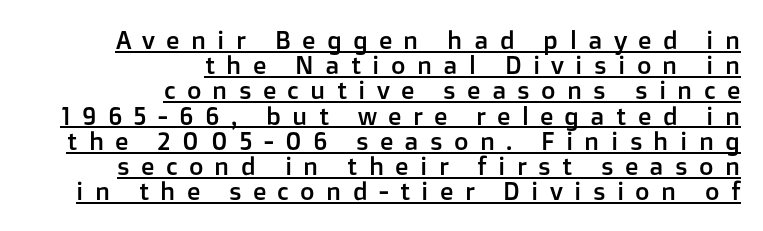
Q: Is the text italic (slanted)? A: No, it is upright.
Q: Is the text underlined? A: Yes.
Q: How is the paragraph aligned? A: Right-aligned.
Q: Is the spacing between letters normal or unusually wide? A: Unusually wide.
Q: Is the spacing between lines tight, normal or loose? A: Tight.
